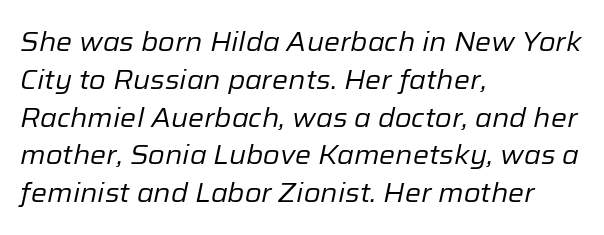
Ink coverage per letter is moderate at most. Does the lettering tilt? It does — this is italic. Has an underline been added? It has not. Each word holds together tightly as a unit, with standard inter-letter gaps.
